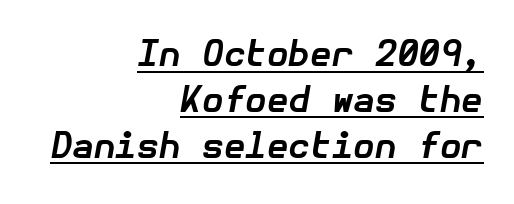
This block has exactly the height ordinary leading produces. The letters are bold, with thick, heavy strokes. Italic? Definitely — the glyphs are oblique. You can see a thin bar hugging the bottom of the glyphs. Right-aligned paragraph, ragged on the left.
